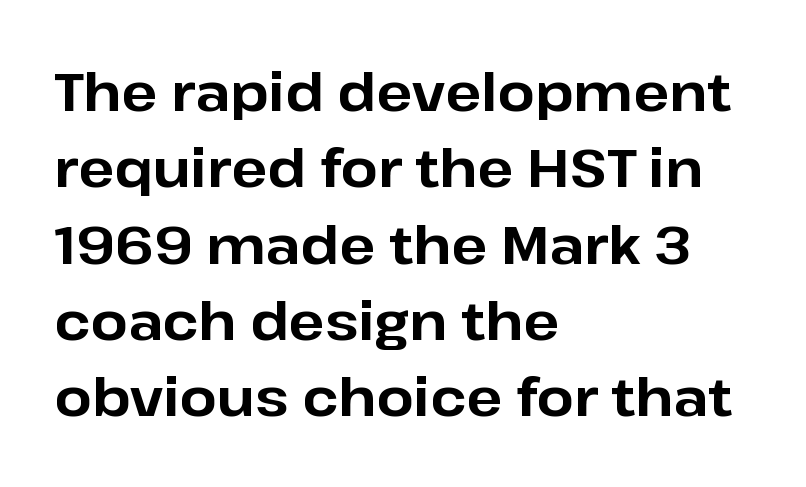
In terms of leading, this rendering sits right in the middle. Every character sits straight up, as roman type does. The font is running at its bold setting. The rendering uses natural spacing where letterforms have individual widths.
